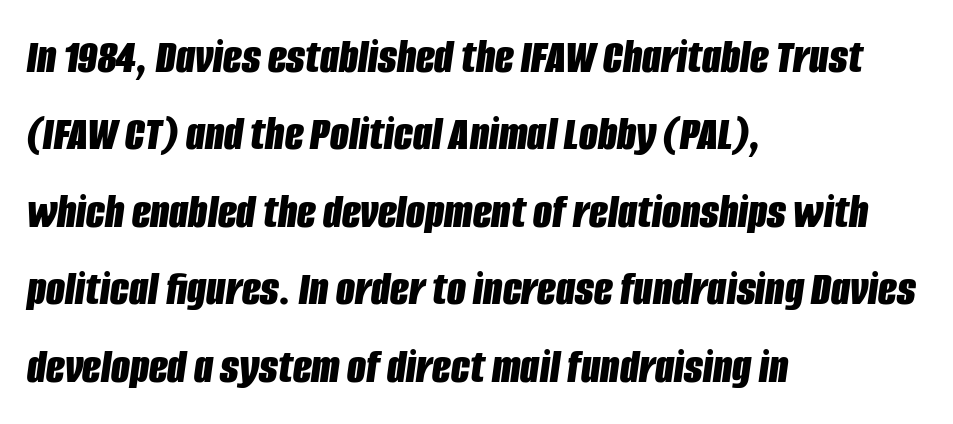
{"italic": "yes", "lean": "right", "slant_degrees": 8, "bold": "yes", "weight": "bold", "width": "condensed", "stroke_contrast": "low", "x_height": "large", "monospaced": "no", "underline": "no", "align": "left", "line_spacing": "normal", "line_spacing_ratio": 1.58, "letter_spacing": "normal", "letter_spacing_em": 0.0, "glyph_px": 49}
